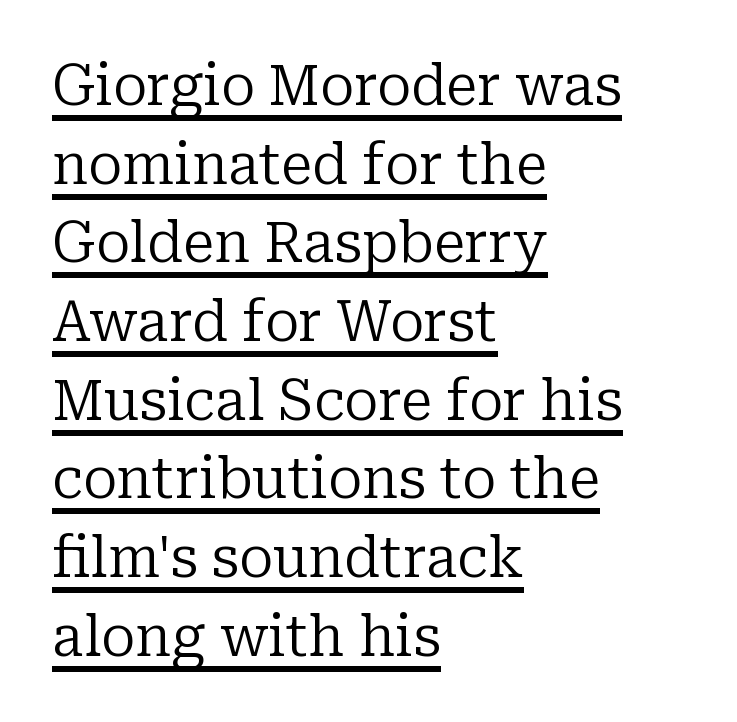
Old-style or modern, the face here clearly has serifs. Is this a heavy cut? Hardly; it is regular or lighter. Ascenders rise straight up at ninety degrees. Horizontally, the lines are justified to the leading edge only.
